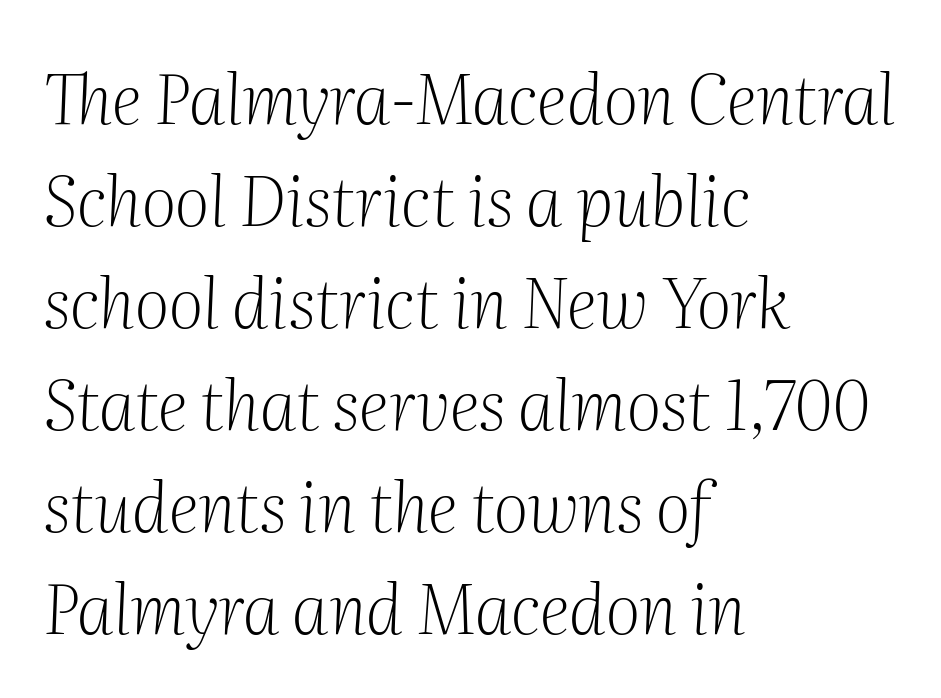
{"serif": "yes", "italic": "yes", "lean": "right", "slant_degrees": 2, "bold": "no", "weight": "light", "width": "normal", "stroke_contrast": "medium", "x_height": "medium", "monospaced": "no", "underline": "no", "align": "left", "line_spacing": "normal", "line_spacing_ratio": 1.5, "letter_spacing": "normal", "letter_spacing_em": 0.0, "glyph_px": 68}
